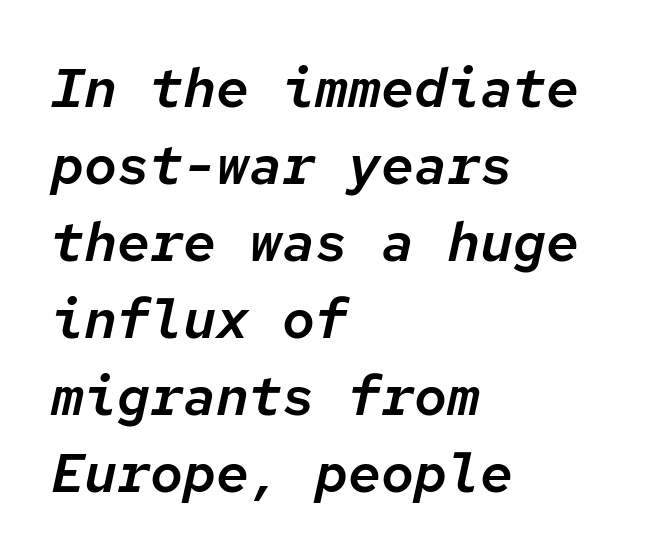
Note the uniform advance width — an 'i' takes as much space as an 'm'. Baseline-to-baseline distance is the conventional proportion of letter height. Caption: standard tracking, unaltered. Decoration check: the copy has no underline. If you drew a ruler down the left edge, every line would touch it. You can tell it's italic because the verticals aren't actually vertical.
